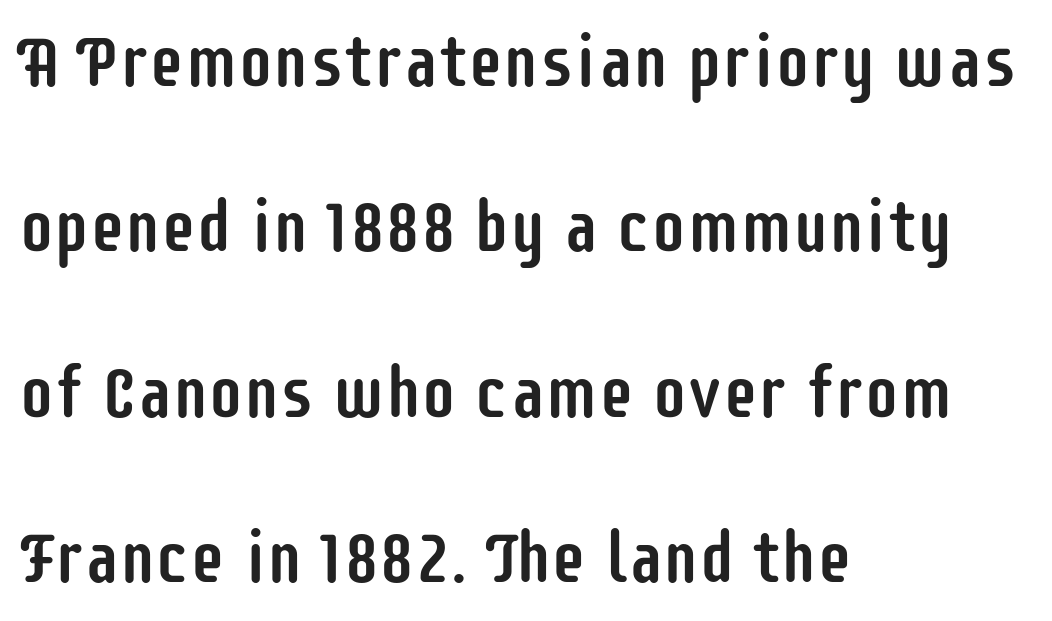
{"serif": "no", "italic": "no", "width": "condensed", "stroke_contrast": "low", "x_height": "large", "monospaced": "no", "underline": "no", "align": "left", "line_spacing": "loose", "line_spacing_ratio": 2.33, "letter_spacing": "normal", "letter_spacing_em": 0.0, "glyph_px": 71}
